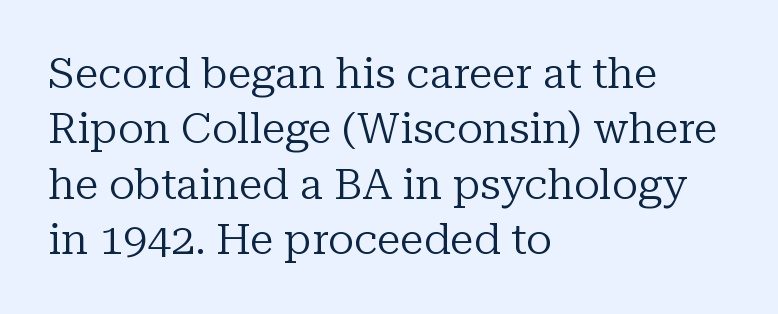
These lines stack with their left ends in a neat column. This rendering leaves character spacing at its baseline value. The letters advance in unequal steps, a hallmark of proportional type. Students, observe: this is what conventionally led text looks like. Serifs: yes, visible at the terminals of the letterforms. A quiet, ordinary-to-light weight characterises the typeface.
